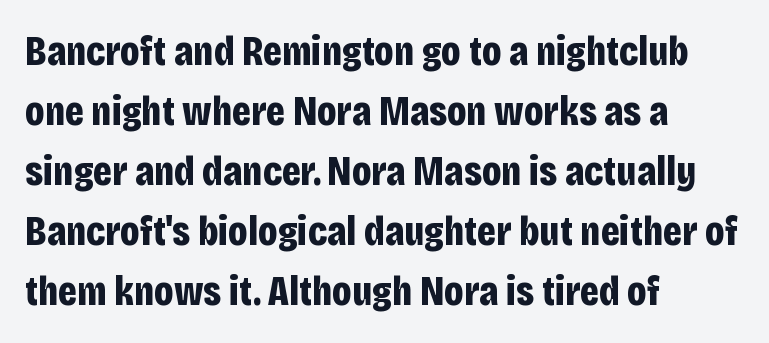
{"serif": "no", "italic": "no", "bold": "yes", "weight": "bold", "width": "condensed", "stroke_contrast": "low", "x_height": "large", "monospaced": "no", "underline": "no", "align": "left", "line_spacing": "normal", "line_spacing_ratio": 1.43, "letter_spacing": "normal", "letter_spacing_em": 0.0, "glyph_px": 42}
